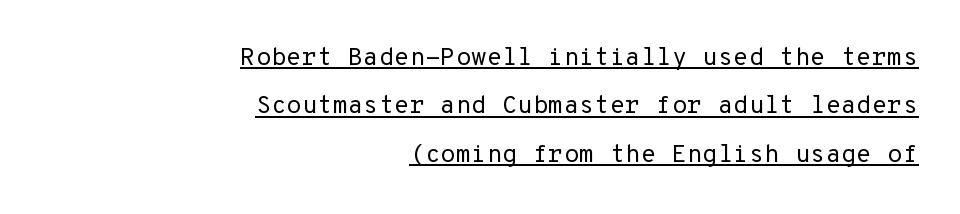
Q: Is the text bold? A: No.
Q: Is the text italic (slanted)? A: No, it is upright.
Q: Is the text underlined? A: Yes.
Q: How is the paragraph aligned? A: Right-aligned.
Q: Is the spacing between letters normal or unusually wide? A: Normal.
Q: Is the spacing between lines tight, normal or loose? A: Loose.
